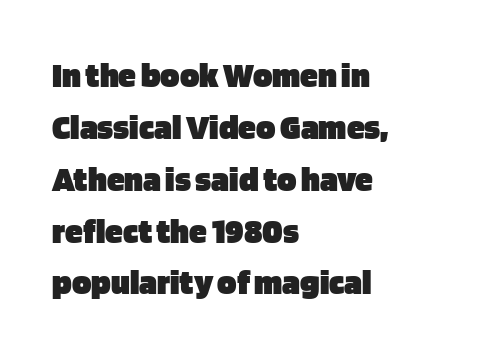
Q: Is the text bold? A: Yes.
Q: Is the text italic (slanted)? A: No, it is upright.
Q: Is the typeface a serif or a sans-serif typeface? A: Sans-serif.
Q: Is the text underlined? A: No.
Q: How is the paragraph aligned? A: Left-aligned.
Q: Is the spacing between letters normal or unusually wide? A: Normal.
Q: Is the spacing between lines tight, normal or loose? A: Normal.
Q: Width (condensed, normal, or wide)? A: Normal.
Q: Stroke contrast? A: Low.
Q: x-height? A: Large.
Q: Monospaced? A: No.
